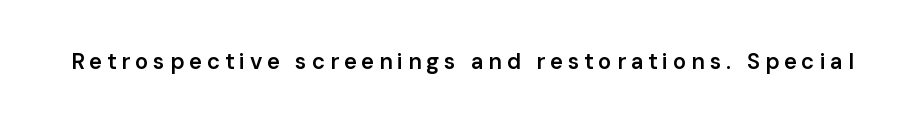
Q: Is the text bold? A: Semi-bold.
Q: Is the text italic (slanted)? A: No, it is upright.
Q: Is the text underlined? A: No.
Q: Is the spacing between letters normal or unusually wide? A: Unusually wide.
